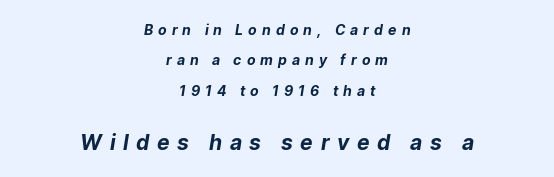
Each word looks stretched out because of the extra space between its letters. Compared with a flush-left layout, this one balances lines on the center instead. The typesetting leans heavy: a genuine bold. Lines of text with bare space underneath.
